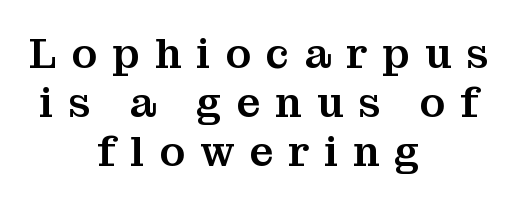
The image shows 42 px serif type, upright; set centered, line spacing 1.17x, unusually wide letter spacing (+0.36 em), not underlined; medium stroke contrast and a medium x-height.
